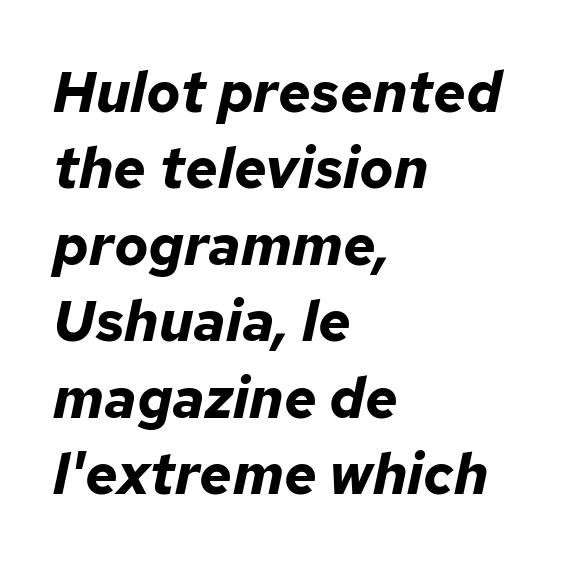
The image shows 57 px bold type, italic (leaning right); set left-aligned, normal line spacing (1.34x), normal letter spacing, not underlined; low stroke contrast and a medium x-height.
